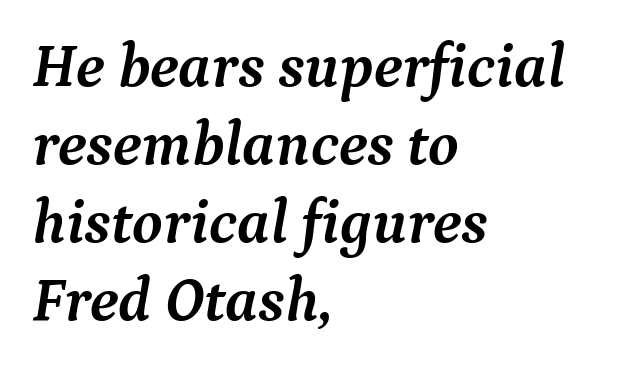
{"serif": "yes", "italic": "yes", "lean": "right", "slant_degrees": 9, "bold": "yes", "weight": "semibold", "width": "normal", "stroke_contrast": "medium", "x_height": "medium", "monospaced": "no", "underline": "no", "align": "left", "line_spacing": "normal", "line_spacing_ratio": 1.26, "letter_spacing": "normal", "letter_spacing_em": 0.0, "glyph_px": 62}
